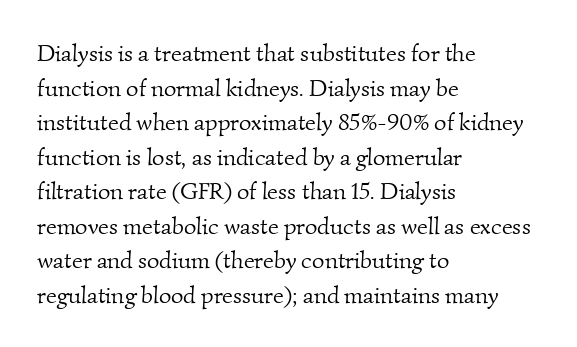
The gaps between neighbouring characters are ordinary and unremarkable. Weight class: somewhere from thin through regular. Letters rest on an invisible, unmarked baseline. In terms of leading, this rendering sits right in the middle. Casual observation: everything's shoved over to the left.
